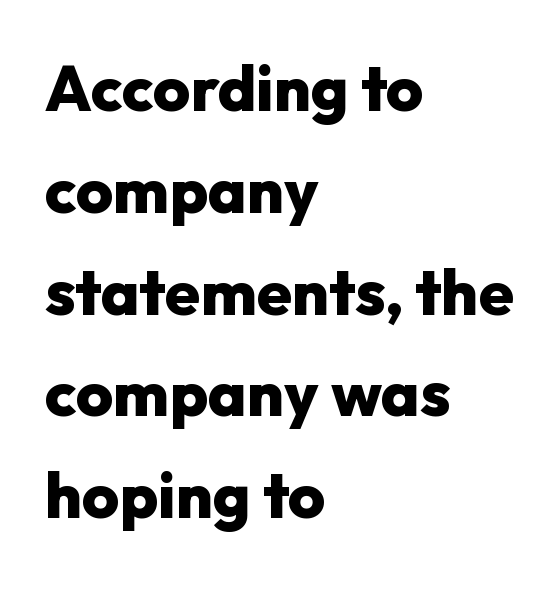
{"serif": "no", "italic": "no", "bold": "yes", "weight": "heavy", "width": "normal", "stroke_contrast": "low", "x_height": "medium", "monospaced": "no", "underline": "no", "align": "left", "line_spacing": "normal", "line_spacing_ratio": 1.59, "letter_spacing": "normal", "letter_spacing_em": 0.0, "glyph_px": 64}
